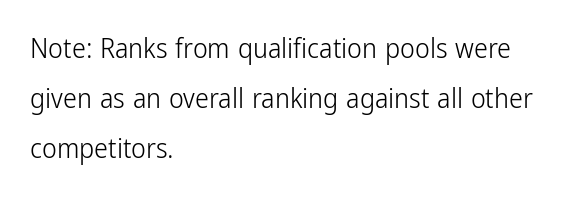
Reading down the block, your eye returns to a fixed left position each line. Observe the ordinary spacing: letters are neighbours, not strangers. This is the regular roman posture of the typeface. The strip under each line holds only bare page. Is this a fixed-width face? No — the glyphs have proportional, varying widths. The text was rendered using a sans face with plain stroke endings.
